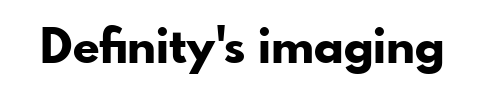
Q: Is the text bold? A: Yes.
Q: Is the text italic (slanted)? A: No, it is upright.
Q: Is the typeface a serif or a sans-serif typeface? A: Sans-serif.
Q: Is the text underlined? A: No.
Q: Is the spacing between letters normal or unusually wide? A: Normal.
Q: Width (condensed, normal, or wide)? A: Normal.
Q: Stroke contrast? A: Low.
Q: x-height? A: Small.
Q: Monospaced? A: No.
